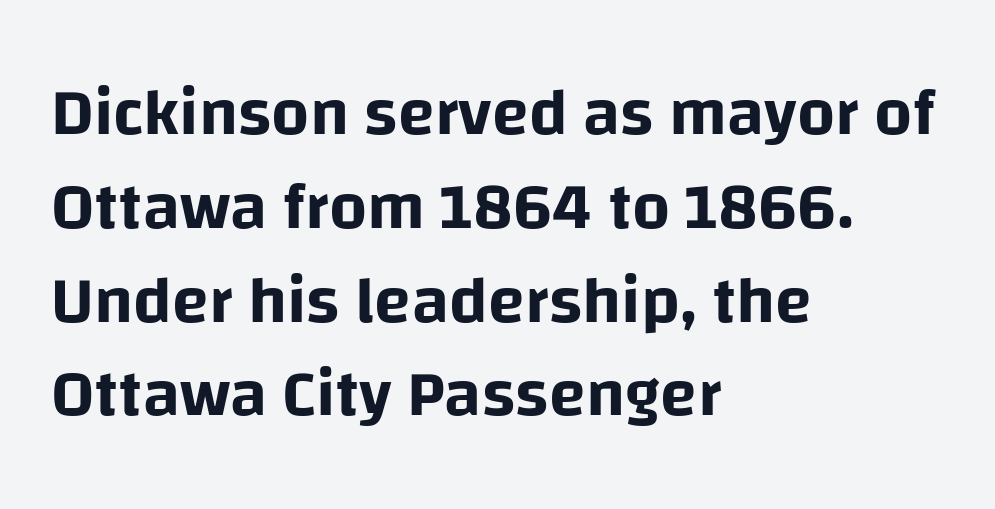
The image shows 67 px sans-serif type, upright; set left-aligned, normal line spacing (1.4x), normal letter spacing, not underlined; low stroke contrast and a large x-height.
